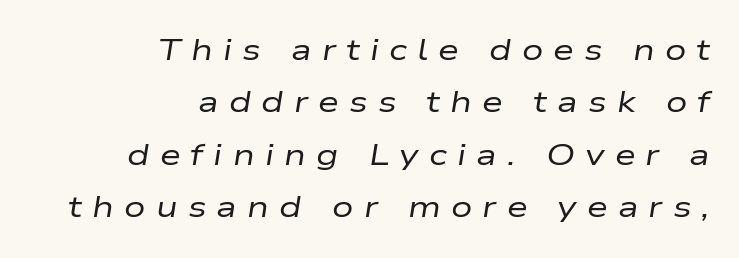
Descenders are the only things crossing below the line. Character widths vary here, with narrow letters taking less room than wide ones. The passage is arranged like a letterhead date or caption credit — flush right. No extra ink here — the face is not bold. Looking at the ascenders, they clearly lean.
